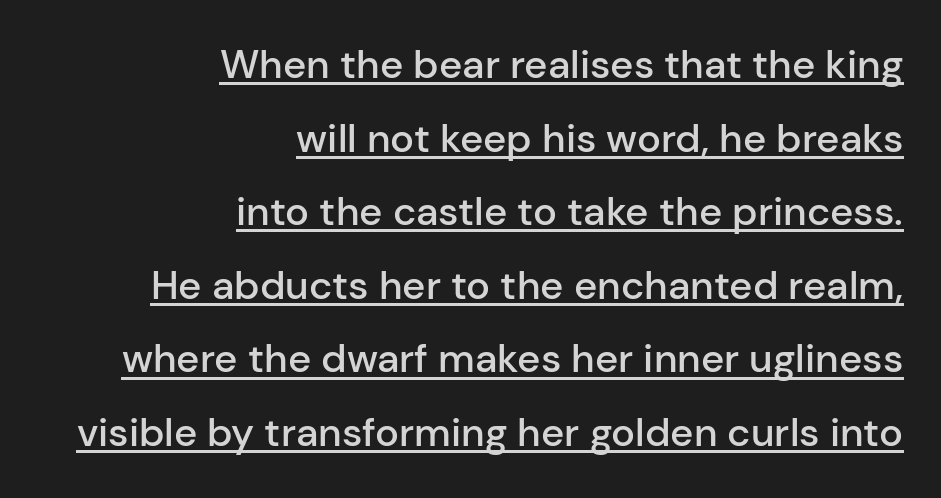
Q: Is the text bold? A: Semi-bold.
Q: Is the text italic (slanted)? A: No, it is upright.
Q: Is the typeface a serif or a sans-serif typeface? A: Sans-serif.
Q: Is the text underlined? A: Yes.
Q: How is the paragraph aligned? A: Right-aligned.
Q: Is the spacing between letters normal or unusually wide? A: Normal.
Q: Width (condensed, normal, or wide)? A: Normal.
Q: Stroke contrast? A: Low.
Q: x-height? A: Medium.
Q: Monospaced? A: No.
